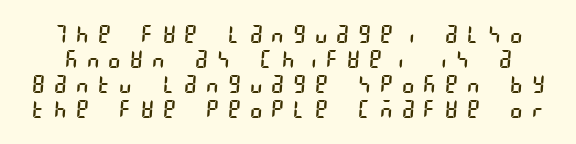
The image shows 25 px text type; set tight line spacing (1.0x), unusually wide letter spacing (+0.4 em), not underlined.
